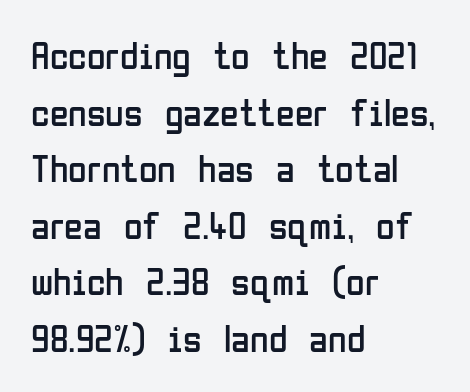
The image shows 38 px regular-weight, condensed sans-serif type, upright; set left-aligned, normal line spacing (1.49x), normal letter spacing, not underlined; low stroke contrast and a medium x-height.
